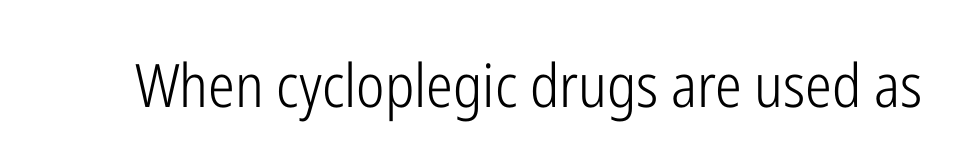
The image shows 60 px light, condensed sans-serif type, upright; set normal letter spacing, not underlined; low stroke contrast and a medium x-height.
